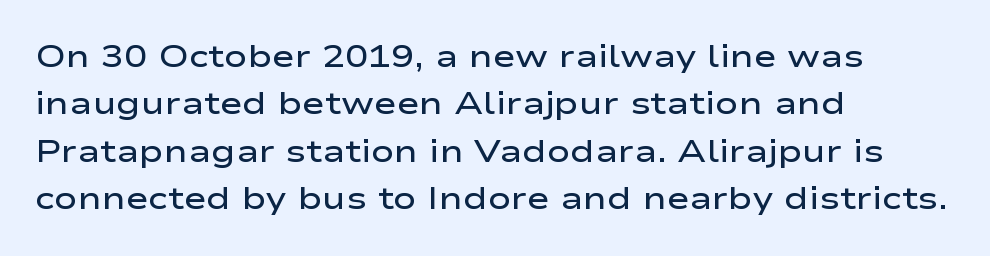
The image shows 31 px semibold, wide sans-serif type, upright; set left-aligned, normal line spacing (1.53x), normal letter spacing, not underlined; low stroke contrast and a medium x-height.
